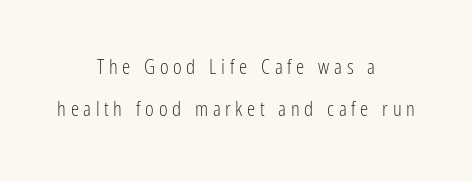
Q: Is the text bold? A: No.
Q: Is the text italic (slanted)? A: No, it is upright.
Q: Is the text underlined? A: No.
Q: How is the paragraph aligned? A: Centered.
Q: Is the spacing between letters normal or unusually wide? A: Unusually wide.
Q: Is the spacing between lines tight, normal or loose? A: Loose.
